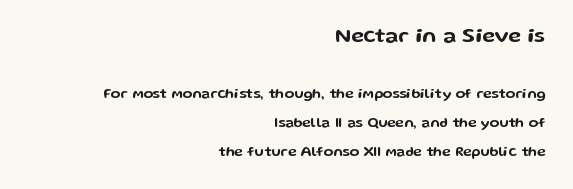
{"italic": "no", "underline": "no", "align": "right", "line_spacing": "loose", "line_spacing_ratio": 2.07, "letter_spacing": "normal", "letter_spacing_em": 0.0, "larger_block": "first", "size_ratio": 1.5, "glyph_px": 21}
